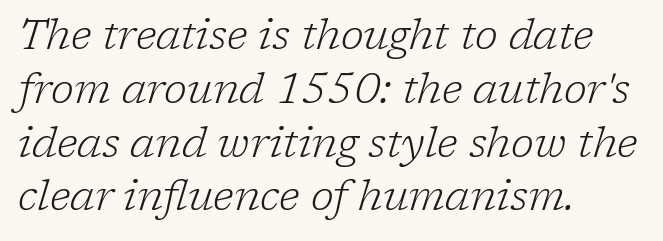
The rag falls on the right side of this text block. Letters have the restrained weight of plain body copy at most. This rendering features lettering with no underline. Horizontal bands of white between lines are of average thickness.
